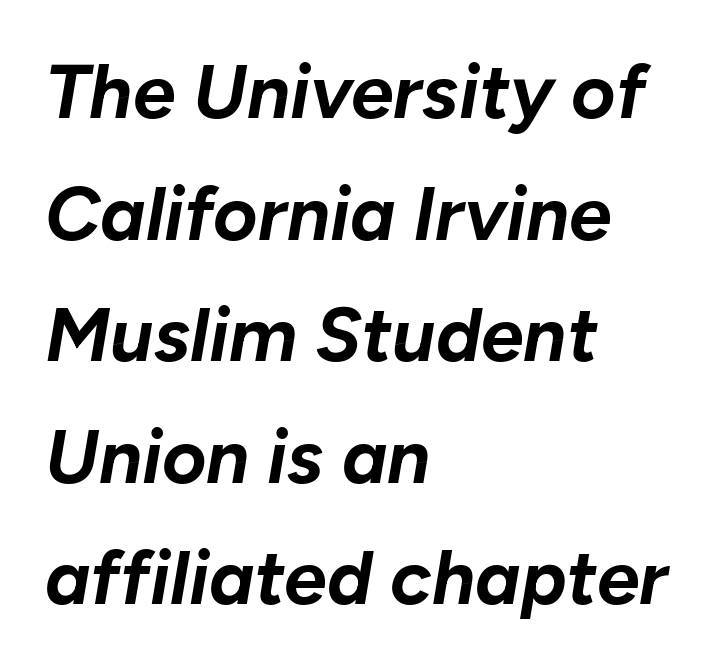
{"italic": "yes", "lean": "right", "slant_degrees": 10, "bold": "yes", "weight": "bold", "width": "normal", "stroke_contrast": "low", "x_height": "medium", "monospaced": "no", "underline": "no", "align": "left", "line_spacing": "normal", "line_spacing_ratio": 1.6, "letter_spacing": "normal", "letter_spacing_em": 0.0, "glyph_px": 76}
